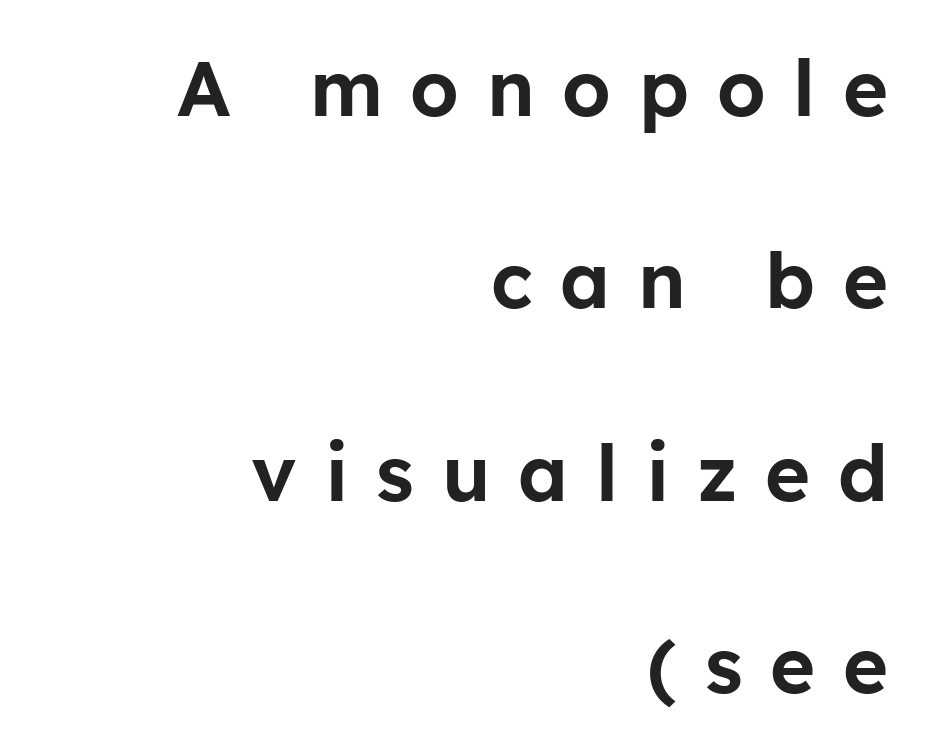
The image shows 77 px sans-serif type, upright; set right-aligned, loose line spacing (2.5x), unusually wide letter spacing (+0.36 em), not underlined; low stroke contrast and a medium x-height.
